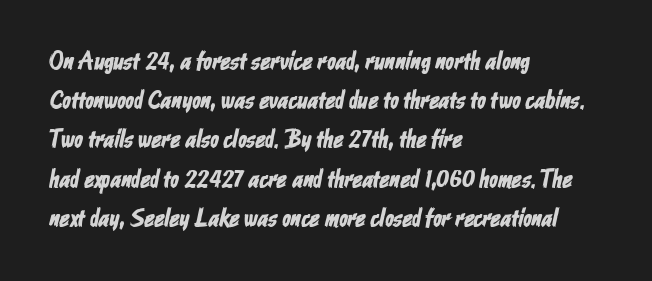
The image shows 25 px text type; set left-aligned, normal line spacing (1.57x), normal letter spacing, not underlined.
